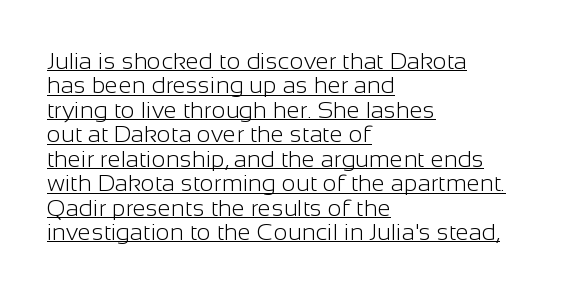
{"italic": "no", "bold": "no", "underline": "yes", "align": "left", "line_spacing": "tight", "line_spacing_ratio": 1.02, "letter_spacing": "normal", "letter_spacing_em": 0.0, "glyph_px": 24}
